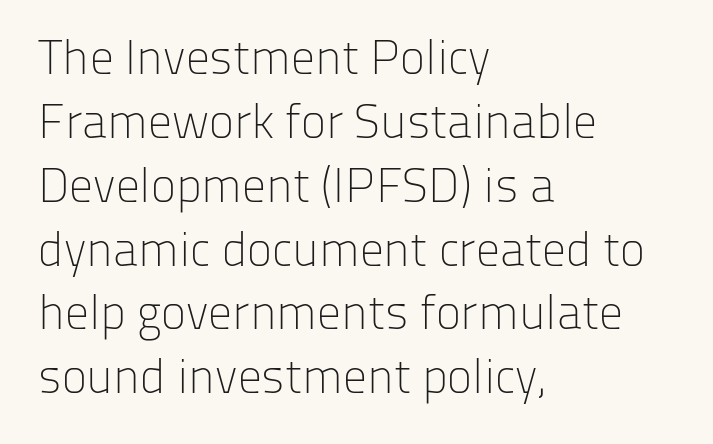
The image shows 48 px light sans-serif type, upright; set left-aligned, normal line spacing (1.33x), normal letter spacing, not underlined; low stroke contrast and a medium x-height.
